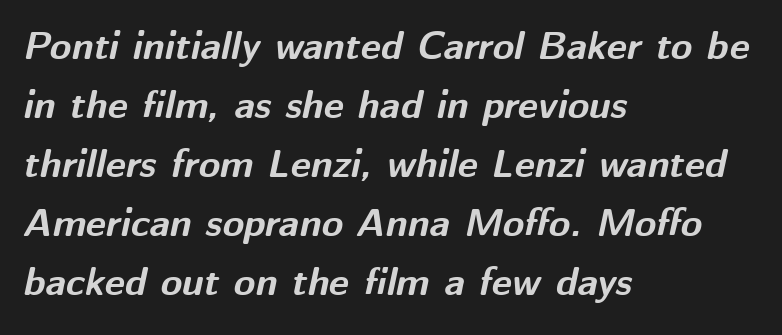
The passage shown is typed in a proportional face where columns would drift. Designer's note — italics engaged. Set as a true bold cut, around the 700 mark. Teacher's note: observe the even left margin — that is flush-left alignment. Regular leading.
